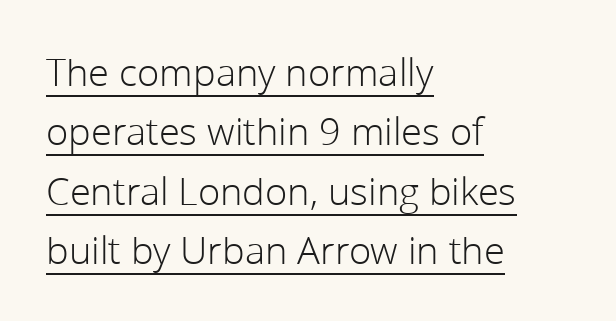
Each stroke keeps to a modest, everyday thickness or less. Do the letters lean? They stand straight. Alignment: flush left. These characters rest on top of a visible drawn line. The gaps between neighbouring characters are ordinary and unremarkable.
